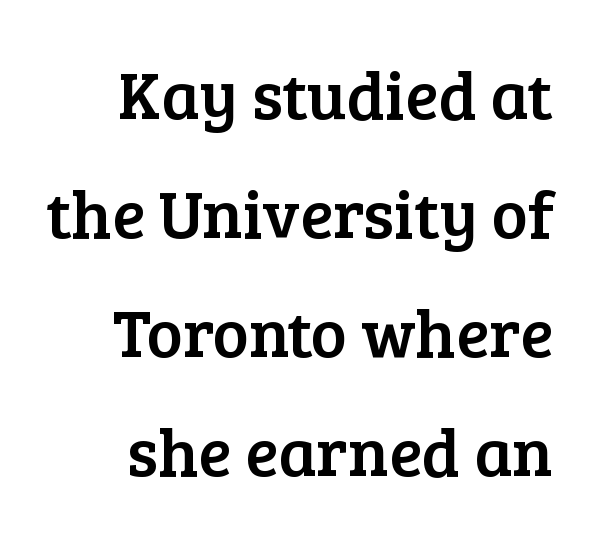
Varying glyph widths throughout — classic text-font behaviour. The letters sit at their default tracking, neither squeezed nor spread. The letters stand upright; this is a roman face. Nobody drew a line under any word here. These lines are composed in type with serifs.
